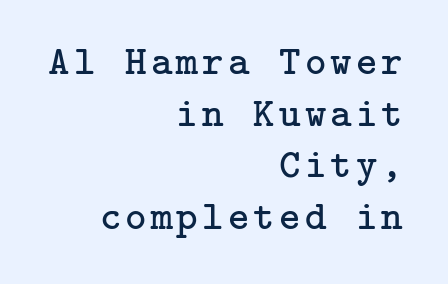
{"serif": "yes", "italic": "no", "bold": "no", "weight": "regular", "width": "normal", "stroke_contrast": "low", "x_height": "medium", "underline": "no", "align": "right", "line_spacing": "normal", "line_spacing_ratio": 1.26, "glyph_px": 41}
